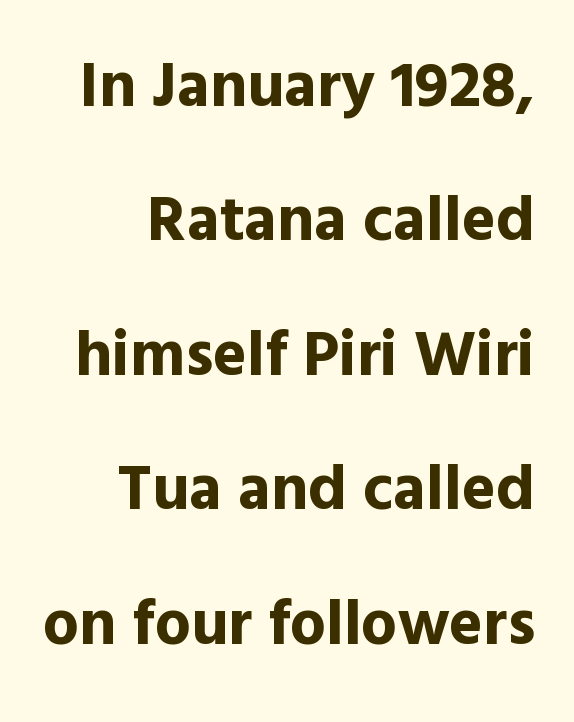
The image shows 64 px bold sans-serif type, upright; set right-aligned, loose line spacing (2.1x), normal letter spacing, not underlined; a medium x-height.
